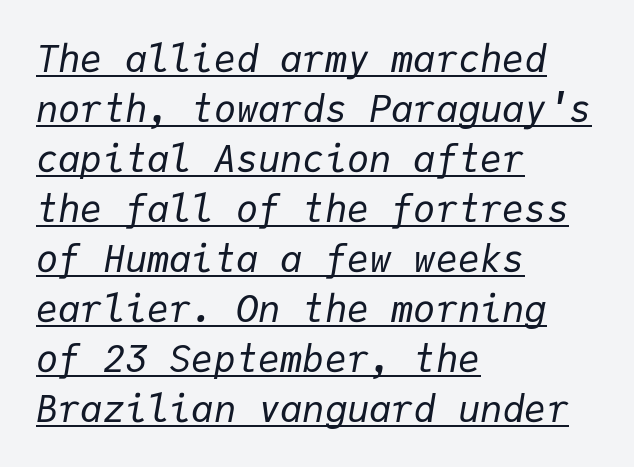
Honestly, the row spacing looks completely unremarkable. Does a line run under the words? Yes, clearly. The typeface has the unassuming heft of standard copy or less. The paragraph shown leans on its left margin.
